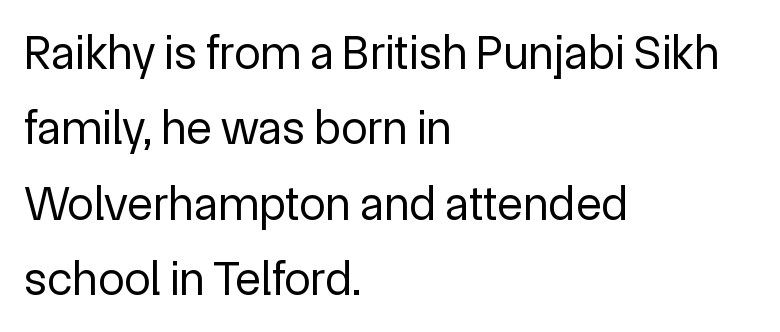
Q: Is the text bold? A: No.
Q: Is the text italic (slanted)? A: No, it is upright.
Q: Is the typeface a serif or a sans-serif typeface? A: Sans-serif.
Q: Is the text underlined? A: No.
Q: How is the paragraph aligned? A: Left-aligned.
Q: Is the spacing between letters normal or unusually wide? A: Normal.
Q: Is the spacing between lines tight, normal or loose? A: Normal.
Q: Width (condensed, normal, or wide)? A: Normal.
Q: x-height? A: Medium.
Q: Monospaced? A: No.
